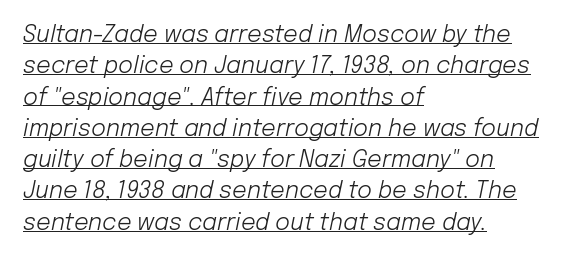
{"italic": "yes", "lean": "right", "slant_degrees": 12, "bold": "no", "underline": "yes", "align": "left", "line_spacing": "normal", "line_spacing_ratio": 1.36, "letter_spacing": "normal", "letter_spacing_em": 0.0, "glyph_px": 23}
